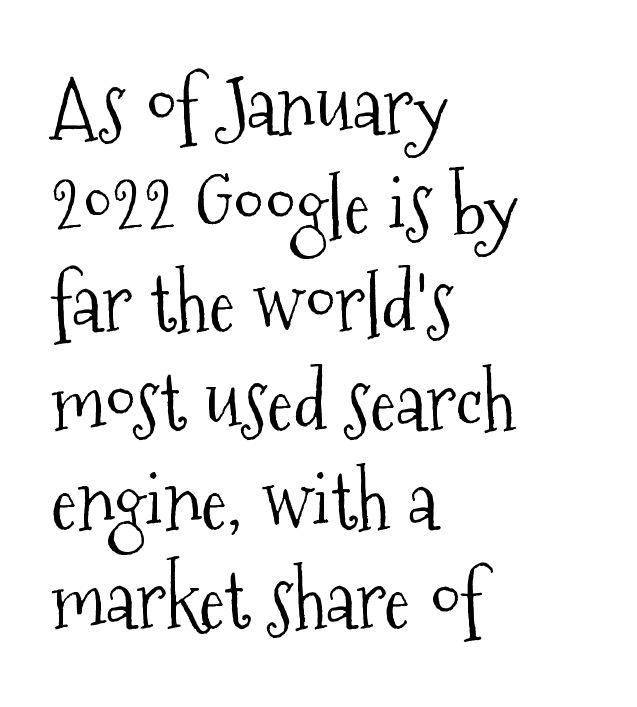
{"serif": "yes", "italic": "no", "bold": "no", "weight": "light", "width": "condensed", "stroke_contrast": "medium", "x_height": "medium", "monospaced": "no", "underline": "no", "align": "left", "line_spacing": "normal", "line_spacing_ratio": 1.25, "letter_spacing": "normal", "letter_spacing_em": 0.0, "glyph_px": 79}
